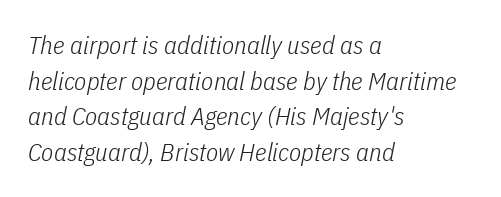
The image shows 25 px text type, italic (leaning right); set left-aligned, normal line spacing (1.43x), normal letter spacing, not underlined.
